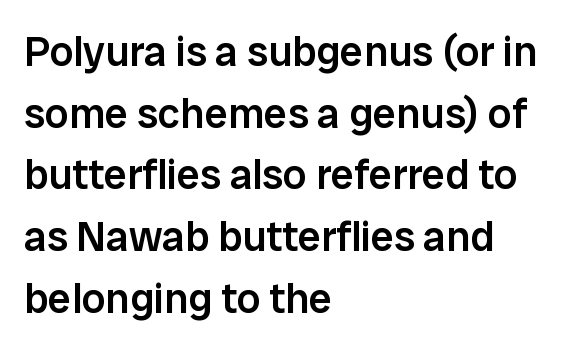
Q: Is the text bold? A: Semi-bold.
Q: Is the text italic (slanted)? A: No, it is upright.
Q: Is the typeface a serif or a sans-serif typeface? A: Sans-serif.
Q: Is the text underlined? A: No.
Q: How is the paragraph aligned? A: Left-aligned.
Q: Is the spacing between letters normal or unusually wide? A: Normal.
Q: Is the spacing between lines tight, normal or loose? A: Normal.
Q: Width (condensed, normal, or wide)? A: Normal.
Q: Stroke contrast? A: Low.
Q: x-height? A: Medium.
Q: Monospaced? A: No.
